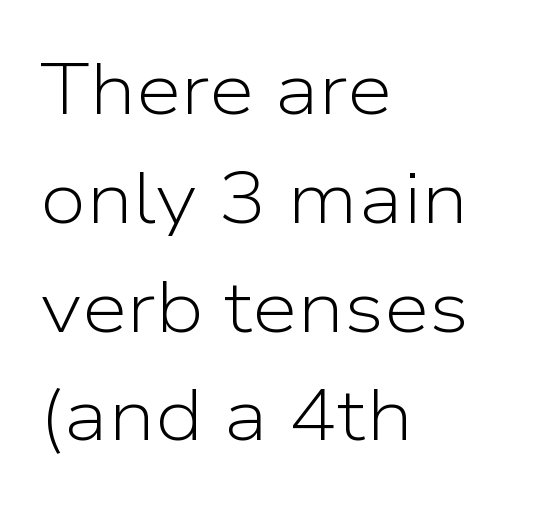
Q: Is the text bold? A: No.
Q: Is the text italic (slanted)? A: No, it is upright.
Q: Is the typeface a serif or a sans-serif typeface? A: Sans-serif.
Q: Is the text underlined? A: No.
Q: How is the paragraph aligned? A: Left-aligned.
Q: Is the spacing between letters normal or unusually wide? A: Normal.
Q: Is the spacing between lines tight, normal or loose? A: Normal.
Q: Width (condensed, normal, or wide)? A: Normal.
Q: Stroke contrast? A: Low.
Q: x-height? A: Medium.
Q: Monospaced? A: No.
